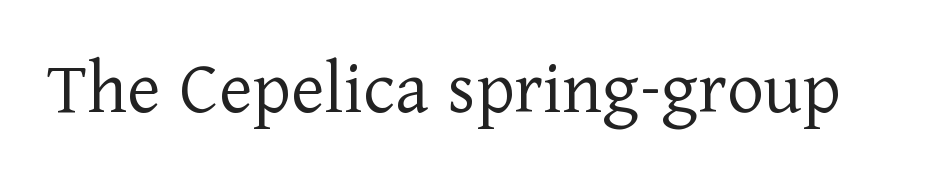
Q: Is the text bold? A: No.
Q: Is the text italic (slanted)? A: No, it is upright.
Q: Is the typeface a serif or a sans-serif typeface? A: Serif.
Q: Is the text underlined? A: No.
Q: Is the spacing between letters normal or unusually wide? A: Normal.
Q: Width (condensed, normal, or wide)? A: Normal.
Q: Stroke contrast? A: Low.
Q: x-height? A: Medium.
Q: Monospaced? A: No.
